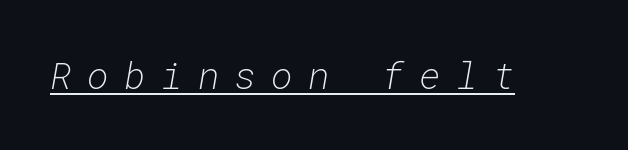
{"italic": "yes", "lean": "right", "slant_degrees": 10, "bold": "no", "weight": "light", "width": "normal", "stroke_contrast": "low", "x_height": "medium", "monospaced": "yes", "underline": "yes", "letter_spacing": "wide", "letter_spacing_em": 0.41, "glyph_px": 37}
